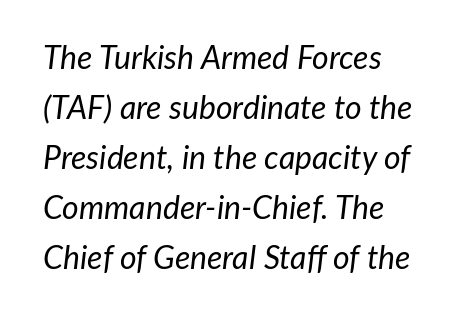
Q: Is the text bold? A: No.
Q: Is the text italic (slanted)? A: Yes, it leans right by about 7 degrees.
Q: Is the text underlined? A: No.
Q: Is the spacing between letters normal or unusually wide? A: Normal.
Q: Is the spacing between lines tight, normal or loose? A: Normal.
Q: Width (condensed, normal, or wide)? A: Normal.
Q: Stroke contrast? A: Low.
Q: x-height? A: Medium.
Q: Monospaced? A: No.
